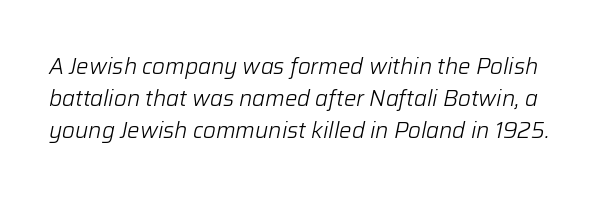
Q: Is the text bold? A: No.
Q: Is the text italic (slanted)? A: Yes, it leans right by about 12 degrees.
Q: Is the text underlined? A: No.
Q: Is the spacing between letters normal or unusually wide? A: Normal.
Q: Is the spacing between lines tight, normal or loose? A: Normal.
